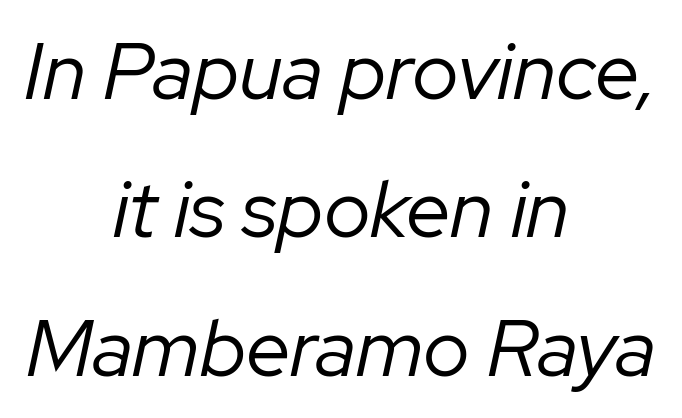
{"italic": "yes", "lean": "right", "slant_degrees": 12, "bold": "no", "weight": "regular", "width": "normal", "stroke_contrast": "low", "x_height": "medium", "monospaced": "no", "underline": "no", "align": "center", "line_spacing_ratio": 1.73, "letter_spacing": "normal", "letter_spacing_em": 0.0, "glyph_px": 80}
